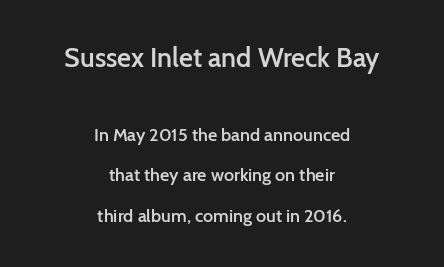
{"italic": "no", "bold": "semi", "underline": "no", "align": "center", "line_spacing": "loose", "line_spacing_ratio": 2.26, "letter_spacing": "normal", "letter_spacing_em": 0.0, "larger_block": "first", "size_ratio": 1.5, "glyph_px": 27}
